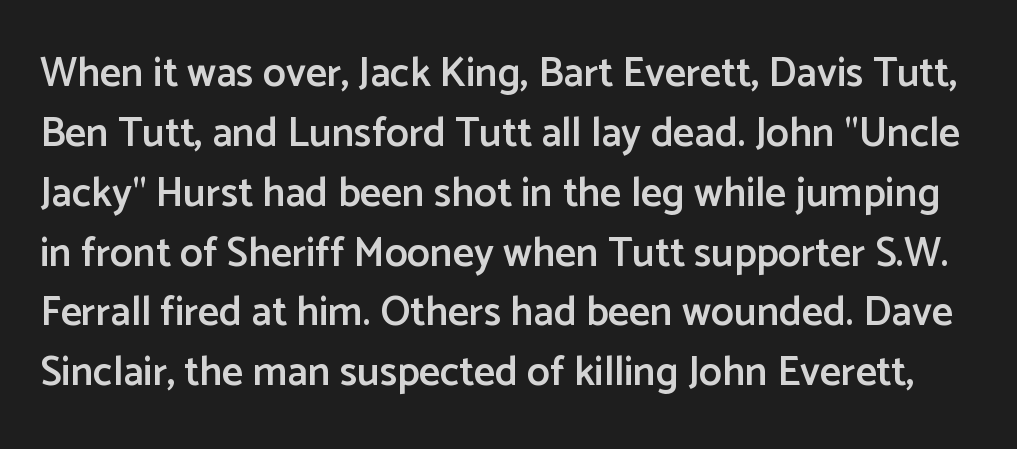
{"serif": "no", "italic": "no", "bold": "semi", "weight": "semibold", "width": "normal", "stroke_contrast": "low", "x_height": "medium", "monospaced": "no", "underline": "no", "line_spacing": "normal", "line_spacing_ratio": 1.46, "letter_spacing": "normal", "letter_spacing_em": 0.0, "glyph_px": 41}
